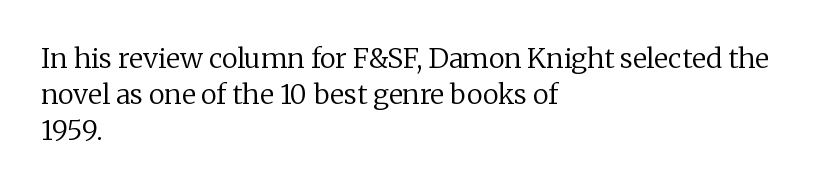
{"italic": "no", "bold": "no", "underline": "no", "align": "left", "line_spacing": "normal", "line_spacing_ratio": 1.34, "letter_spacing": "normal", "letter_spacing_em": 0.0, "glyph_px": 27}
